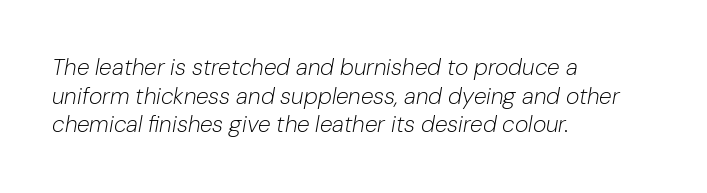
Q: Is the text bold? A: No.
Q: Is the text italic (slanted)? A: Yes, it leans right by about 10 degrees.
Q: Is the text underlined? A: No.
Q: How is the paragraph aligned? A: Left-aligned.
Q: Is the spacing between letters normal or unusually wide? A: Normal.
